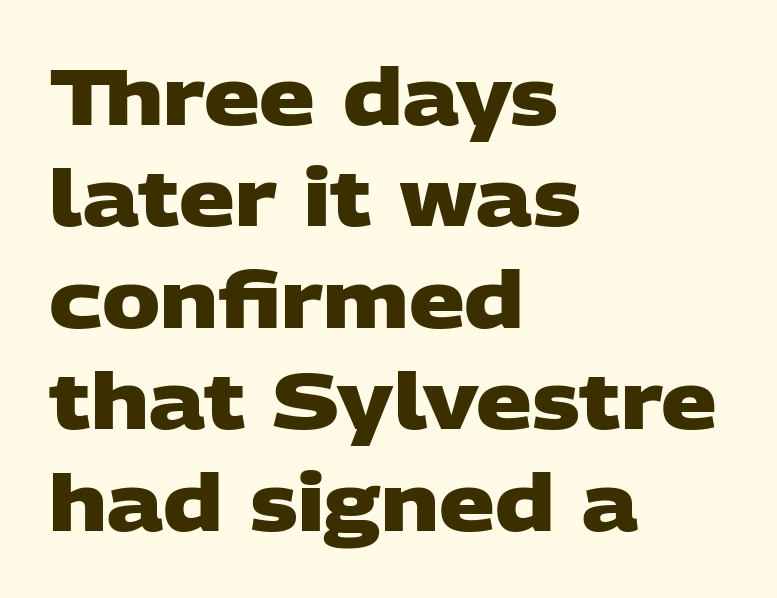
{"serif": "no", "bold": "yes", "weight": "heavy", "width": "wide", "stroke_contrast": "low", "x_height": "large", "monospaced": "no", "underline": "no", "align": "left", "line_spacing": "normal", "line_spacing_ratio": 1.3, "letter_spacing": "normal", "letter_spacing_em": 0.0, "glyph_px": 78}
